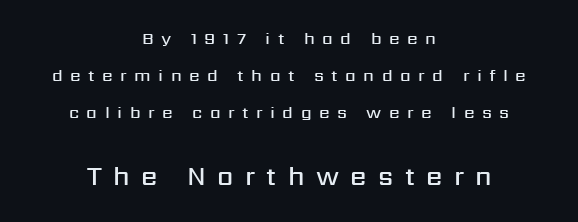
You get the small type first, then a jump to larger type. Characters follow at a spacing far wider than the type designer built in. Posture: vertical. The lines are spread far apart with generous leading.
